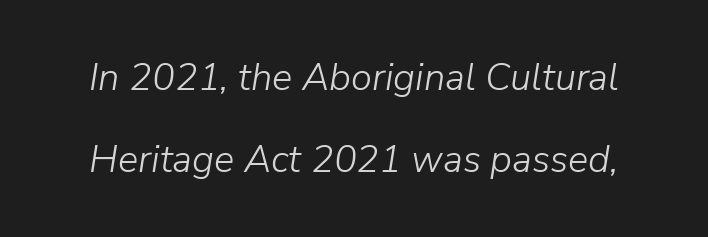
This sample uses plain, unmodified letter spacing. The typesetting does not lean heavy: it is not bold. A typesetter would call this proportional, since set widths differ per character. The vertical gap from one line to the next is large. Looking at the ascenders, they clearly lean.
